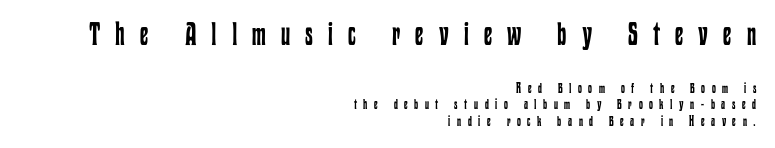
Q: Is the text bold? A: No.
Q: Is the text italic (slanted)? A: No, it is upright.
Q: Is the text underlined? A: No.
Q: How is the paragraph aligned? A: Right-aligned.
Q: Is the spacing between letters normal or unusually wide? A: Unusually wide.
Q: Is the spacing between lines tight, normal or loose? A: Tight.
Q: Which block of text is set in a larger size, the first (top) or the second (bottom)? A: The first (top) one.
Q: Width (condensed, normal, or wide)? A: Condensed.
Q: Stroke contrast? A: Low.
Q: x-height? A: Medium.
Q: Monospaced? A: No.
